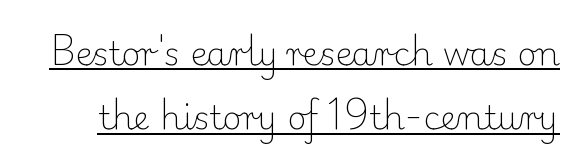
The image shows 33 px light serif type, upright; set loose line spacing (1.95x), normal letter spacing, underlined; low stroke contrast and a small x-height.
